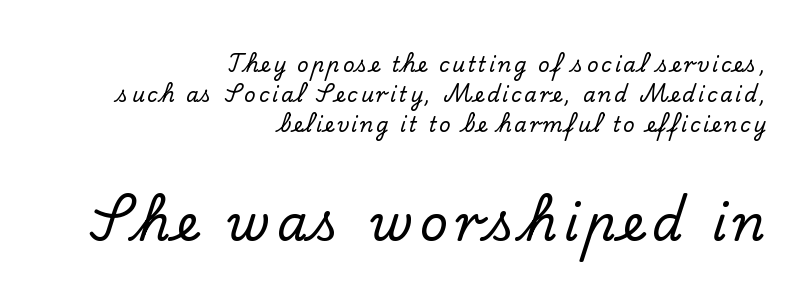
The area under the type is left untouched. Compare the two chunks: the lower has the greater cap height. Which margin do the lines hug? The right one — the left edge is uneven. Small tapered or slab feet sit at the stroke ends, so this counts as serif.
